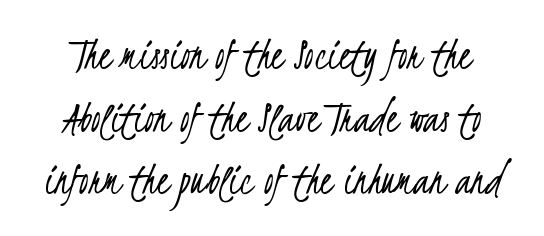
Whoever set this chose a conventional vertical rhythm. Where is the straight margin? There isn't one; the lines are centered. The passage shown is typeset with a sans-serif family. Here the designer chose a conventional face with non-uniform glyph widths.
